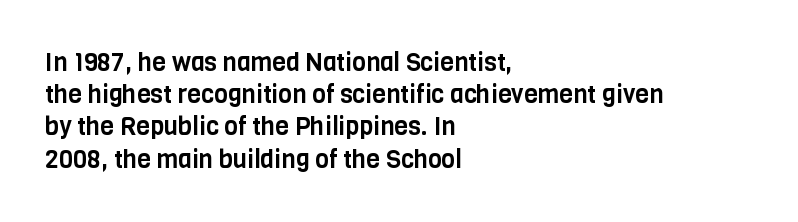
No italicization has been applied; the sample stays upright. This sample uses plain, unmodified letter spacing. Decoration check: the copy has no underline. The typesetter chose a ragged-right arrangement here. Interline gaps are of average width in this sample.
